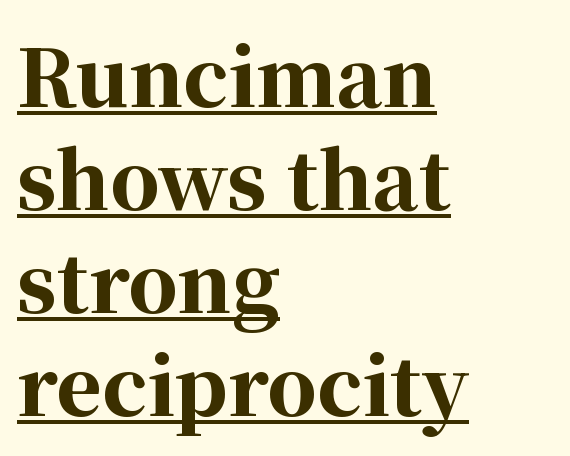
{"serif": "yes", "italic": "no", "bold": "yes", "weight": "bold", "width": "normal", "stroke_contrast": "high", "x_height": "medium", "monospaced": "no", "underline": "yes", "align": "left", "line_spacing": "normal", "line_spacing_ratio": 1.32, "letter_spacing": "normal", "letter_spacing_em": 0.0, "glyph_px": 78}
